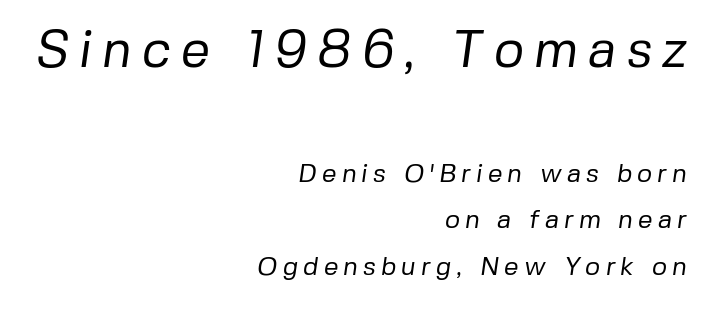
Q: Is the text bold? A: No.
Q: Is the typeface a serif or a sans-serif typeface? A: Sans-serif.
Q: Is the text underlined? A: No.
Q: How is the paragraph aligned? A: Right-aligned.
Q: Which block of text is set in a larger size, the first (top) or the second (bottom)? A: The first (top) one.
Q: Width (condensed, normal, or wide)? A: Normal.
Q: Stroke contrast? A: Low.
Q: x-height? A: Medium.
Q: Monospaced? A: No.
